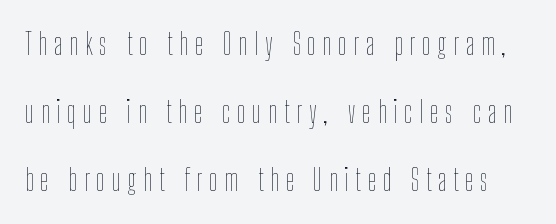
{"italic": "no", "bold": "no", "weight": "thin", "width": "condensed", "stroke_contrast": "low", "x_height": "medium", "monospaced": "no", "underline": "no", "line_spacing": "loose", "line_spacing_ratio": 2.27, "letter_spacing": "wide", "letter_spacing_em": 0.23, "glyph_px": 30}
